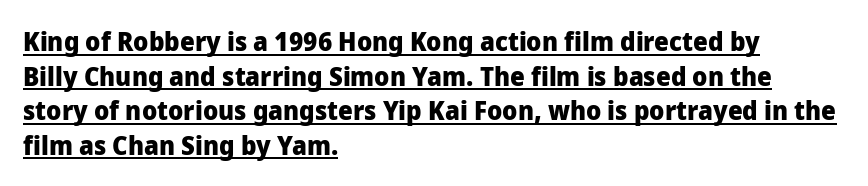
{"italic": "no", "bold": "yes", "underline": "yes", "align": "left", "line_spacing": "normal", "line_spacing_ratio": 1.33, "letter_spacing": "normal", "letter_spacing_em": 0.0, "glyph_px": 26}
